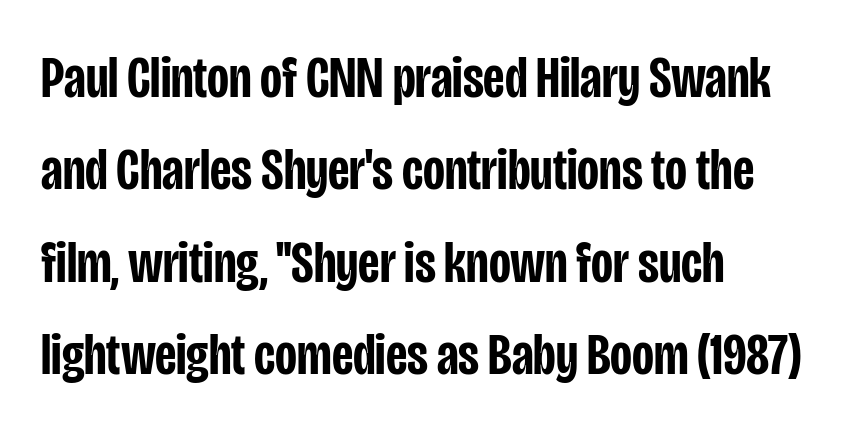
The image shows 60 px semibold, condensed sans-serif type, upright; set left-aligned, normal line spacing (1.54x), normal letter spacing, not underlined; low stroke contrast and a large x-height.
